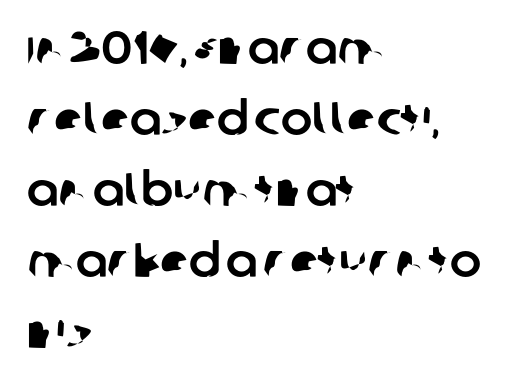
Q: Is the typeface a serif or a sans-serif typeface? A: Sans-serif.
Q: Is the text underlined? A: No.
Q: How is the paragraph aligned? A: Left-aligned.
Q: Is the spacing between letters normal or unusually wide? A: Normal.
Q: Is the spacing between lines tight, normal or loose? A: Normal.
Q: Width (condensed, normal, or wide)? A: Normal.
Q: Stroke contrast? A: Low.
Q: x-height? A: Large.
Q: Monospaced? A: No.
